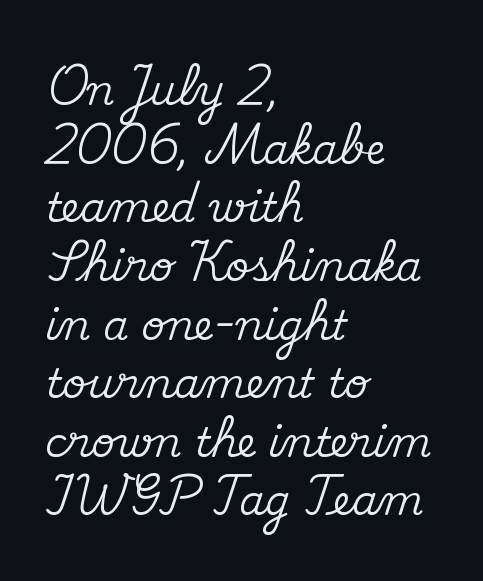
The image shows 41 px serif type; set left-aligned, normal line spacing (1.43x), normal letter spacing, not underlined; medium stroke contrast and a small x-height.
